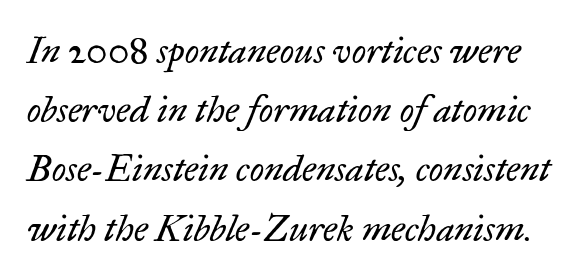
Q: Is the text bold? A: No.
Q: Is the text italic (slanted)? A: Yes, it leans right by about 17 degrees.
Q: Is the typeface a serif or a sans-serif typeface? A: Serif.
Q: Is the text underlined? A: No.
Q: Is the spacing between letters normal or unusually wide? A: Normal.
Q: Is the spacing between lines tight, normal or loose? A: Normal.
Q: Width (condensed, normal, or wide)? A: Normal.
Q: Stroke contrast? A: Low.
Q: x-height? A: Small.
Q: Monospaced? A: No.
